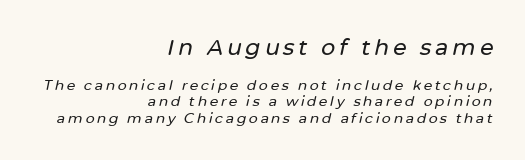
The image shows 22 px text type, italic (leaning right); set right-aligned, line spacing 1.16x, not underlined; the first (top) block is 1.57x larger.
